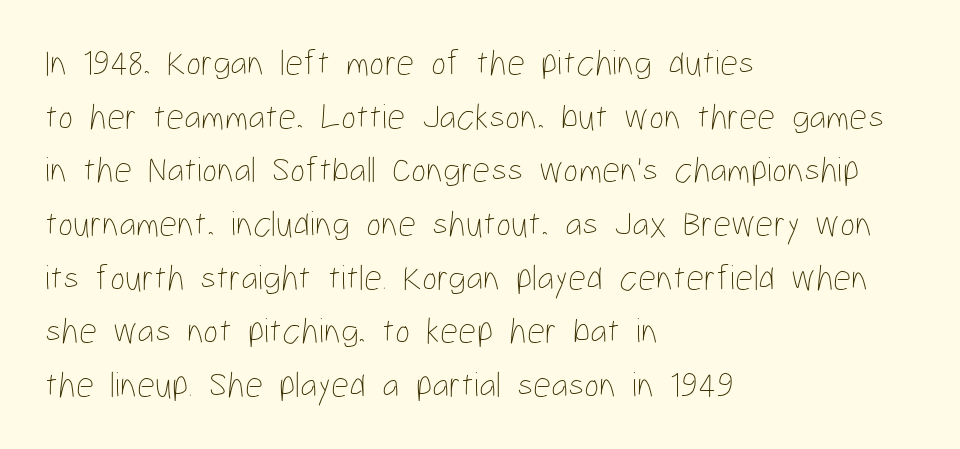
{"italic": "no", "bold": "no", "weight": "thin", "width": "condensed", "stroke_contrast": "low", "x_height": "medium", "monospaced": "no", "underline": "no", "align": "left", "line_spacing": "normal", "line_spacing_ratio": 1.49, "letter_spacing": "normal", "letter_spacing_em": 0.0, "glyph_px": 36}
